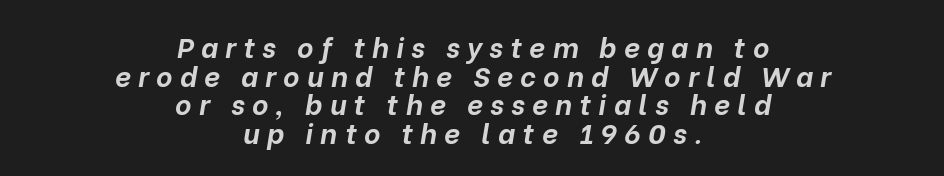
{"italic": "yes", "lean": "right", "slant_degrees": 10, "bold": "yes", "weight": "bold", "width": "normal", "stroke_contrast": "low", "x_height": "medium", "monospaced": "no", "underline": "no", "align": "center", "line_spacing": "tight", "line_spacing_ratio": 1.02, "letter_spacing": "wide", "letter_spacing_em": 0.26, "glyph_px": 28}
